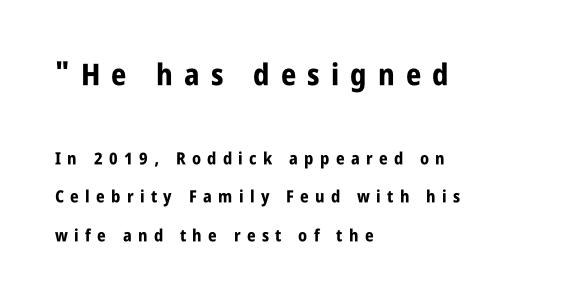
The image shows 30 px bold, condensed sans-serif type, upright; set left-aligned, loose line spacing (2.26x), unusually wide letter spacing (+0.37 em), not underlined; the first (top) block is 1.76x larger; low stroke contrast and a large x-height.
